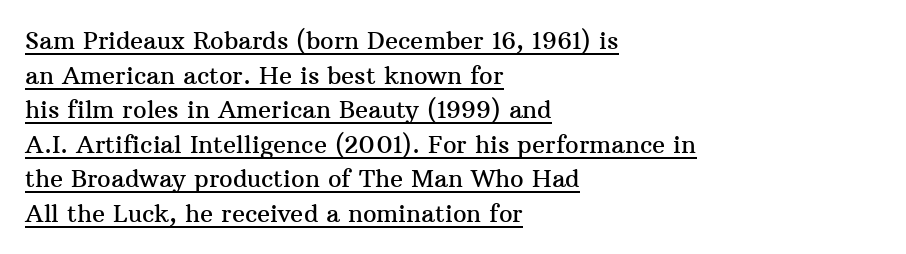
Notice how a bar underscores the lettering throughout. Each new line begins a customary step beneath the previous one. This sample uses an upright cut, with every glyph sitting square on the baseline. Compared with typical body copy, the letter spacing here is the same. The rag falls on the right side of this text block.
